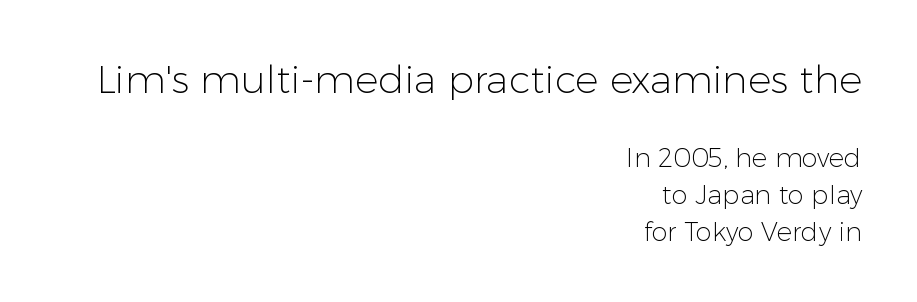
The image shows 39 px light sans-serif type, upright; set right-aligned, normal line spacing (1.41x), normal letter spacing, not underlined; the first (top) block is 1.5x larger; low stroke contrast and a medium x-height.
